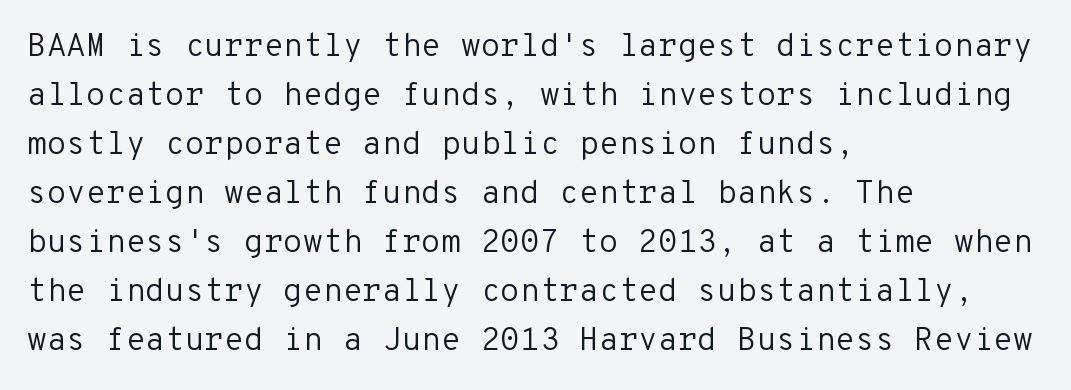
Regarding leading, the lines here are spaced in the standard way. These lines are composed in type without serifs. The passage shown is typed in a monospace face where columns stay perfectly aligned. Look at the tracking — it's just the regular setting, nothing added. Short and long lines alike share a common starting point at left. Vertical strokes here are truly vertical.
